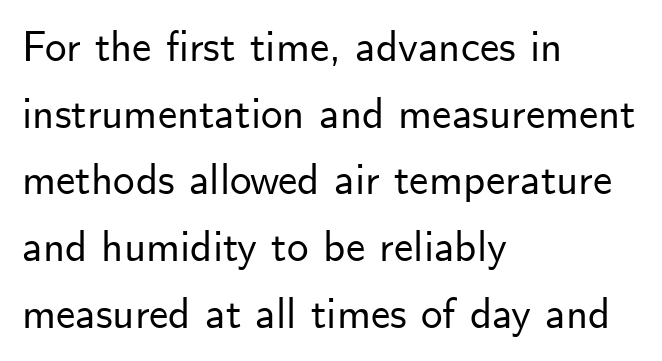
{"serif": "no", "italic": "no", "width": "normal", "stroke_contrast": "low", "x_height": "small", "monospaced": "no", "underline": "no", "align": "left", "line_spacing": "normal", "line_spacing_ratio": 1.55, "letter_spacing": "normal", "letter_spacing_em": 0.0, "glyph_px": 43}
